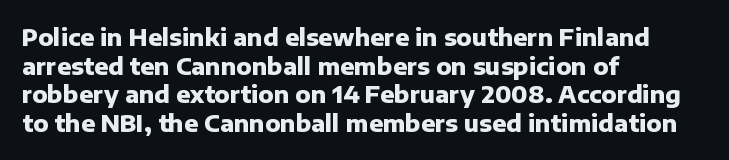
{"italic": "no", "bold": "yes", "underline": "no", "align": "left", "line_spacing_ratio": 1.24, "letter_spacing": "normal", "letter_spacing_em": 0.0, "glyph_px": 23}
